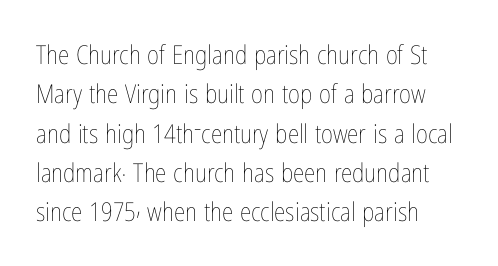
{"italic": "no", "bold": "no", "underline": "no", "align": "left", "line_spacing": "normal", "line_spacing_ratio": 1.51, "letter_spacing": "normal", "letter_spacing_em": 0.0, "glyph_px": 26}
